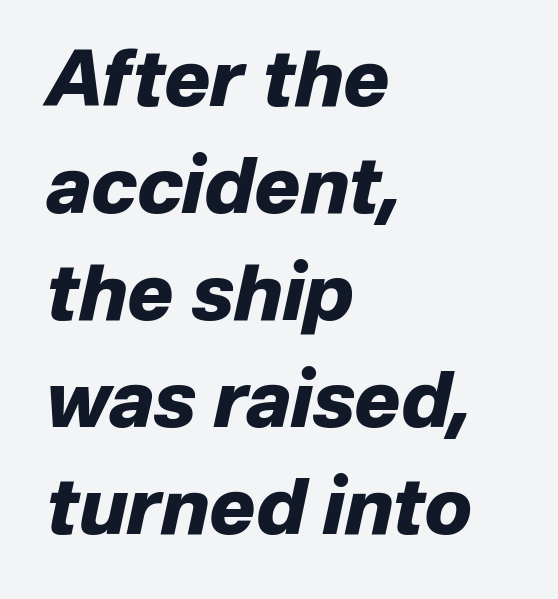
The specimen reads as italic at a glance. The sample has been set heavy, in full bold. The type is set solid horizontally, with unmodified tracking. The space between consecutive lines is moderate. Proportional: the letters do not fall into vertical columns.
